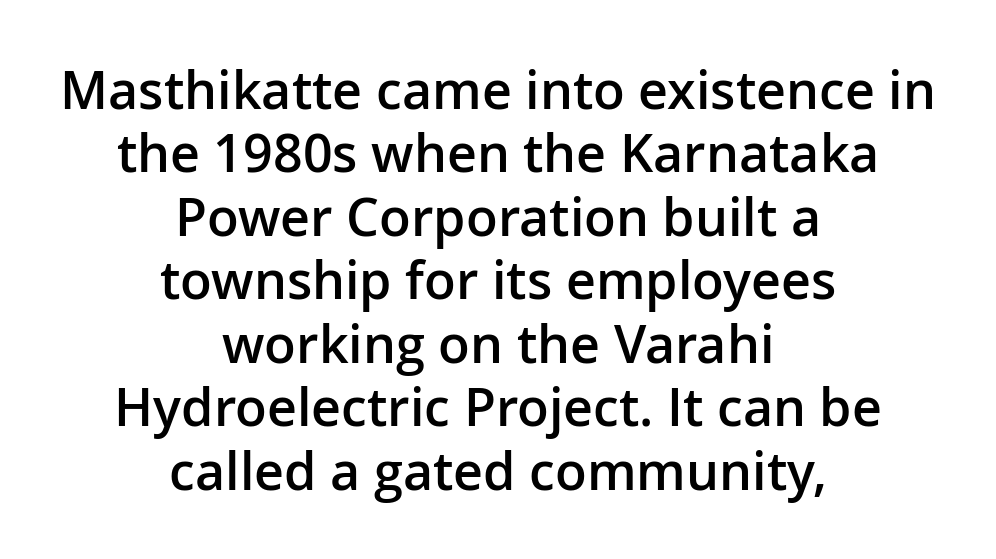
Caption: multi-line text, centered on the measure. The glyphs have the mass of a demibold cut, below bold. The letters stand straight up with perfectly vertical stems. Nothing unusual about the tracking: characters are spaced as the font intends.
